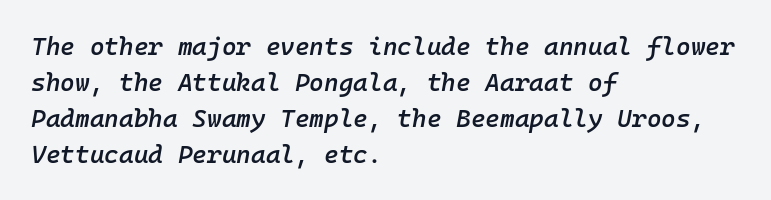
The image shows 25 px text type, italic (leaning right); set left-aligned, normal line spacing (1.44x), normal letter spacing, not underlined.
